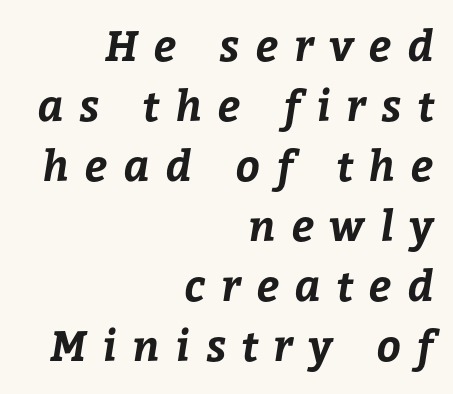
{"bold": "yes", "weight": "bold", "width": "normal", "stroke_contrast": "low", "x_height": "medium", "monospaced": "no", "underline": "no", "align": "right", "line_spacing": "normal", "line_spacing_ratio": 1.43, "letter_spacing": "wide", "letter_spacing_em": 0.38, "glyph_px": 42}
